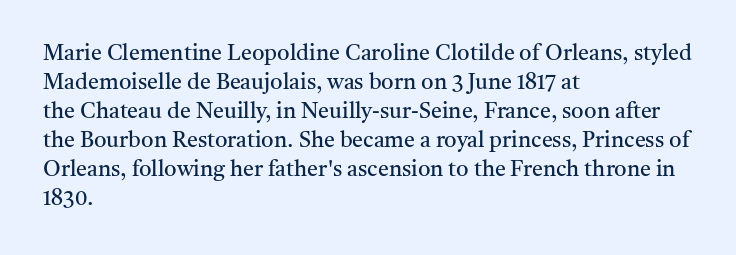
Q: Is the text bold? A: No.
Q: Is the text italic (slanted)? A: No, it is upright.
Q: Is the text underlined? A: No.
Q: How is the paragraph aligned? A: Left-aligned.
Q: Is the spacing between letters normal or unusually wide? A: Normal.
Q: Is the spacing between lines tight, normal or loose? A: Normal.
